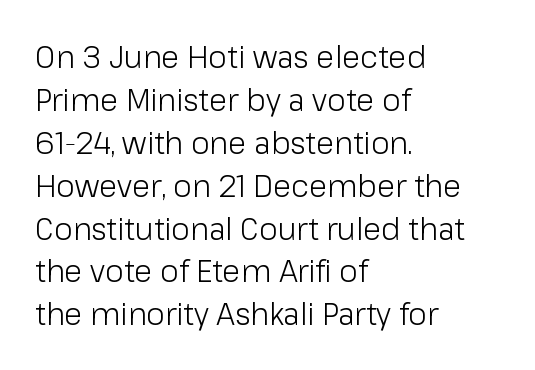
{"serif": "no", "italic": "no", "bold": "no", "weight": "light", "width": "normal", "stroke_contrast": "low", "x_height": "medium", "monospaced": "no", "underline": "no", "align": "left", "line_spacing": "normal", "line_spacing_ratio": 1.43, "letter_spacing": "normal", "letter_spacing_em": 0.0, "glyph_px": 30}
